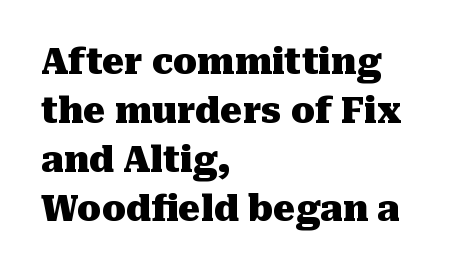
Serifs: yes, visible at the terminals of the letterforms. The characters look thick and weighty, a clear bold. Nobody drew a line under any word here. Spacing verdict: proportional, widths tailored to each character. The typesetter chose a ragged-right arrangement here. No italicization has been applied; the sample stays upright.
